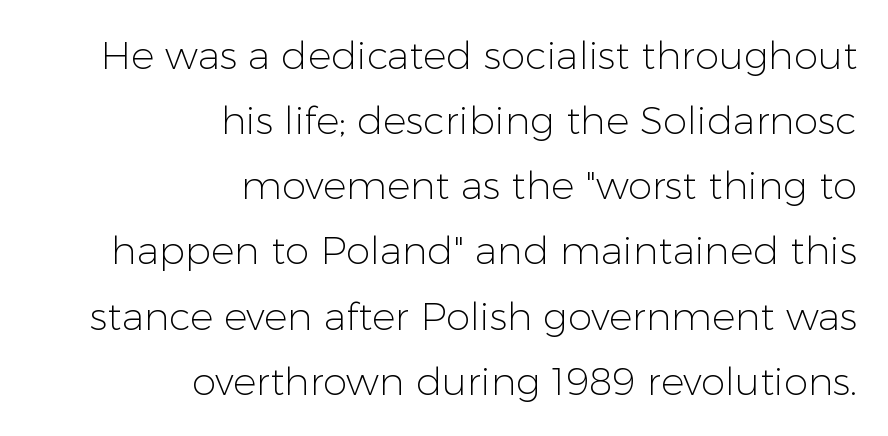
Q: Is the text bold? A: No.
Q: Is the text italic (slanted)? A: No, it is upright.
Q: Is the typeface a serif or a sans-serif typeface? A: Sans-serif.
Q: Is the text underlined? A: No.
Q: How is the paragraph aligned? A: Right-aligned.
Q: Is the spacing between letters normal or unusually wide? A: Normal.
Q: Is the spacing between lines tight, normal or loose? A: Normal.
Q: Width (condensed, normal, or wide)? A: Normal.
Q: Stroke contrast? A: Low.
Q: x-height? A: Medium.
Q: Monospaced? A: No.
